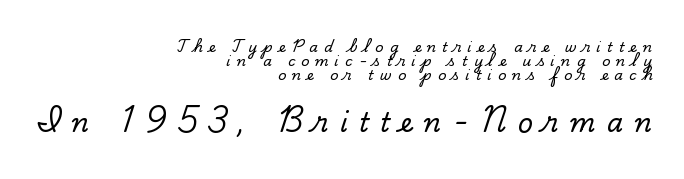
The image shows 26 px text type; set right-aligned, tight line spacing (0.99x), unusually wide letter spacing (+0.43 em), not underlined; the second (bottom) block is 1.86x larger.
